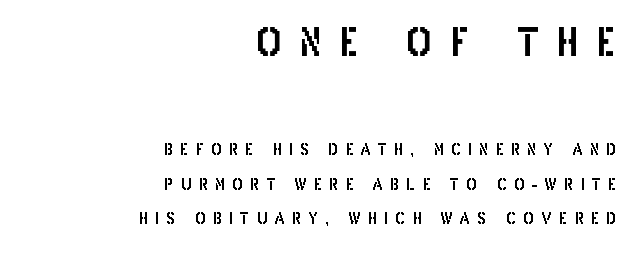
{"serif": "no", "italic": "no", "width": "condensed", "stroke_contrast": "low", "x_height": "large", "monospaced": "no", "underline": "no", "align": "right", "line_spacing": "loose", "line_spacing_ratio": 2.17, "letter_spacing": "wide", "letter_spacing_em": 0.45, "larger_block": "first", "size_ratio": 2.44, "glyph_px": 39}
